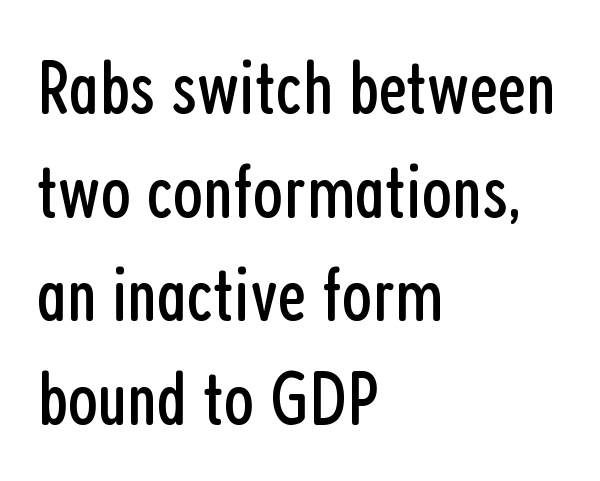
{"serif": "no", "italic": "no", "bold": "no", "weight": "regular", "width": "condensed", "stroke_contrast": "low", "x_height": "medium", "monospaced": "no", "underline": "no", "align": "left", "line_spacing": "normal", "line_spacing_ratio": 1.33, "letter_spacing": "normal", "letter_spacing_em": 0.0, "glyph_px": 78}
